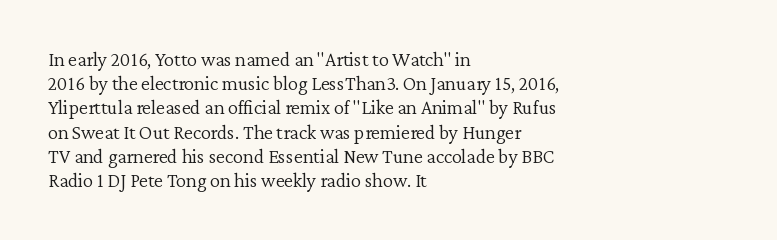
Q: Is the text bold? A: No.
Q: Is the text italic (slanted)? A: No, it is upright.
Q: Is the text underlined? A: No.
Q: How is the paragraph aligned? A: Left-aligned.
Q: Is the spacing between letters normal or unusually wide? A: Normal.
